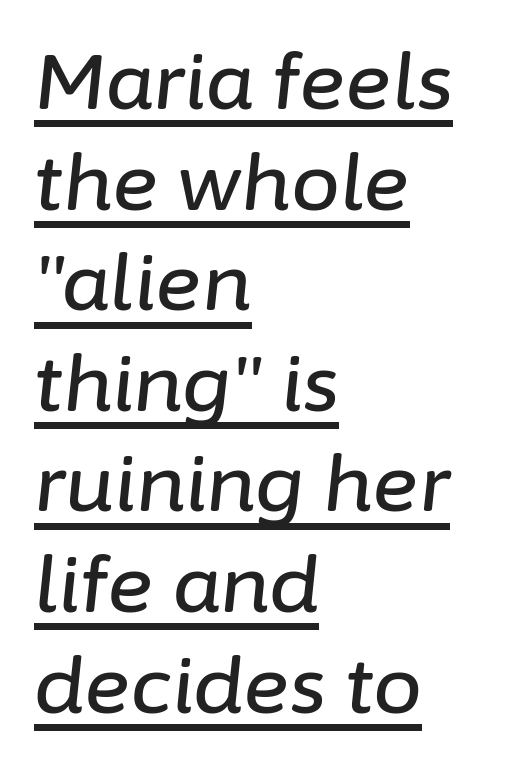
{"italic": "yes", "lean": "right", "slant_degrees": 6, "width": "normal", "stroke_contrast": "low", "x_height": "medium", "monospaced": "no", "underline": "yes", "align": "left", "line_spacing": "normal", "line_spacing_ratio": 1.29, "letter_spacing": "normal", "letter_spacing_em": 0.0, "glyph_px": 78}
